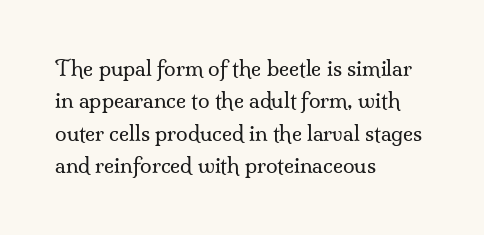
The image shows 21 px text type, upright; set left-aligned, normal line spacing (1.54x), normal letter spacing, not underlined.
